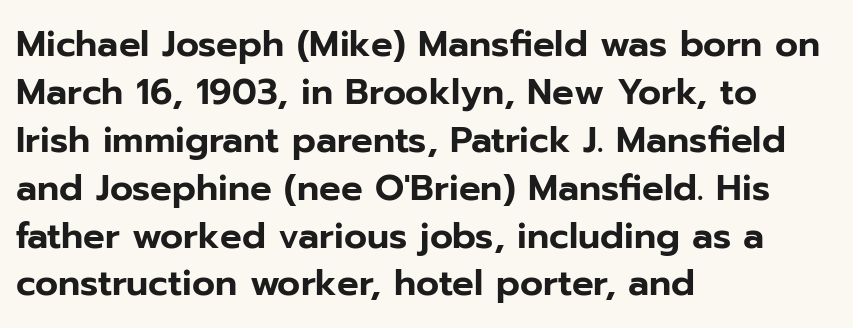
The image shows 36 px sans-serif type, upright; set left-aligned, normal line spacing (1.33x), normal letter spacing, not underlined; low stroke contrast and a medium x-height.
